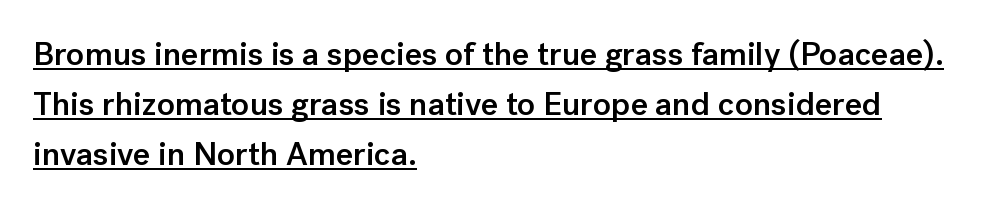
{"serif": "no", "italic": "no", "bold": "semi", "weight": "semibold", "width": "normal", "stroke_contrast": "low", "x_height": "medium", "monospaced": "no", "underline": "yes", "align": "left", "line_spacing": "normal", "line_spacing_ratio": 1.52, "letter_spacing": "normal", "letter_spacing_em": 0.0, "glyph_px": 33}
